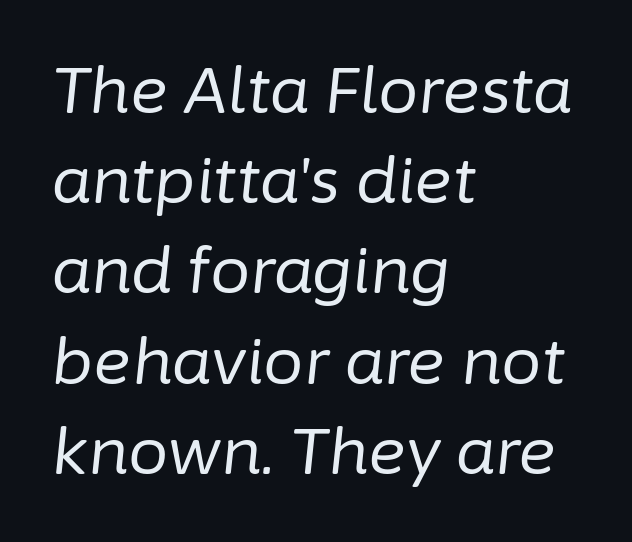
{"italic": "yes", "lean": "right", "slant_degrees": 6, "bold": "no", "weight": "regular", "width": "normal", "stroke_contrast": "low", "x_height": "medium", "monospaced": "no", "underline": "no", "align": "left", "line_spacing": "normal", "line_spacing_ratio": 1.41, "letter_spacing": "normal", "letter_spacing_em": 0.0, "glyph_px": 64}
